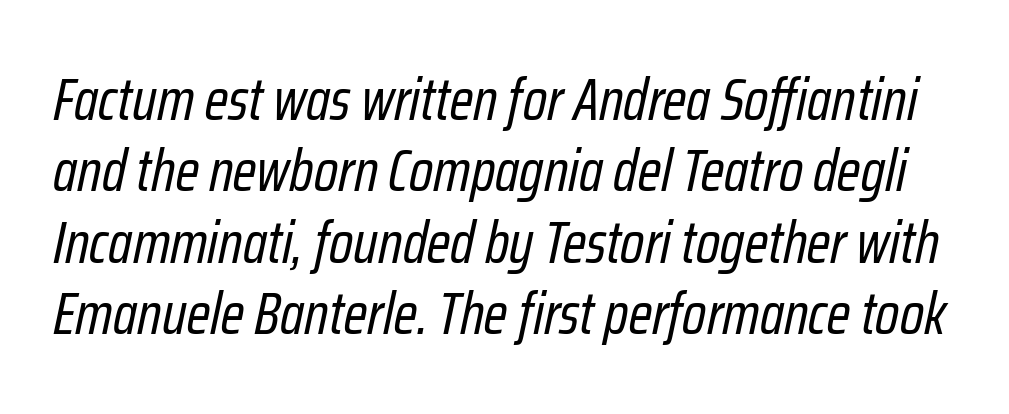
The image shows 59 px regular-weight, condensed type, italic (leaning right); set line spacing 1.21x, normal letter spacing, not underlined; low stroke contrast and a medium x-height.
